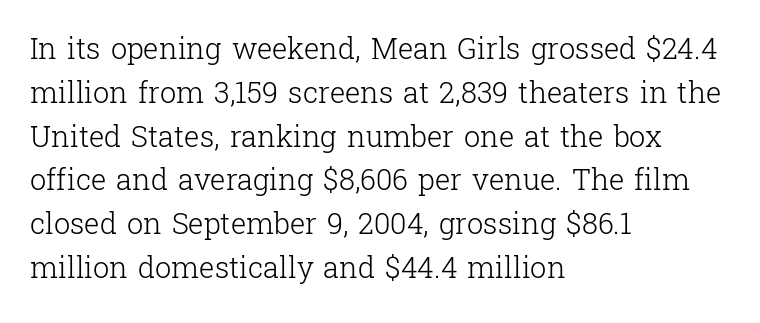
{"serif": "yes", "italic": "no", "bold": "no", "weight": "light", "width": "normal", "stroke_contrast": "low", "x_height": "medium", "monospaced": "no", "underline": "no", "align": "left", "line_spacing": "normal", "line_spacing_ratio": 1.51, "letter_spacing": "normal", "letter_spacing_em": 0.0, "glyph_px": 29}
